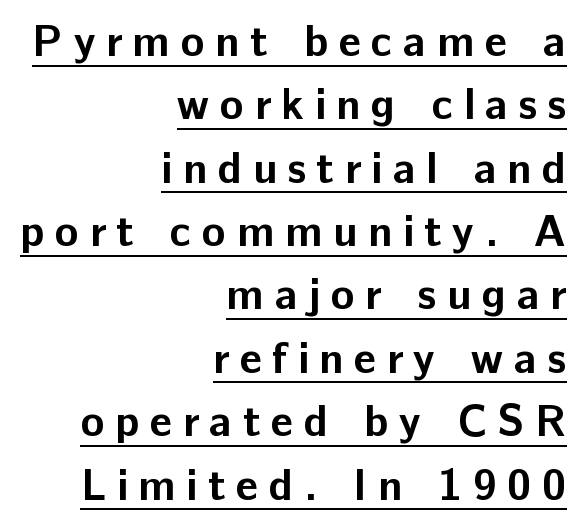
Spacing verdict: proportional, widths tailored to each character. Look at the bottom of the vertical strokes: they stop flat, with no serifs. In terms of posture, this sample is upright. A baseline rule has been typeset under these characters.
